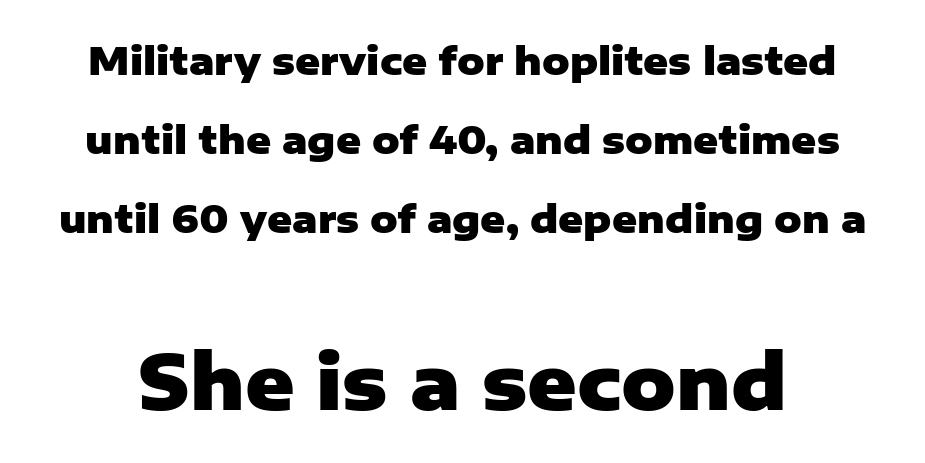
{"serif": "no", "italic": "no", "bold": "yes", "weight": "heavy", "width": "normal", "stroke_contrast": "low", "x_height": "medium", "monospaced": "no", "underline": "no", "line_spacing": "loose", "line_spacing_ratio": 2.08, "letter_spacing": "normal", "letter_spacing_em": 0.0, "larger_block": "second", "size_ratio": 1.97, "glyph_px": 75}
